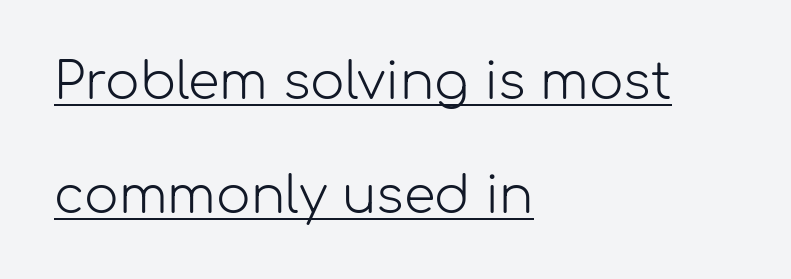
The image shows 51 px light sans-serif type, upright; set left-aligned, loose line spacing (2.23x), normal letter spacing, underlined; low stroke contrast and a medium x-height.
